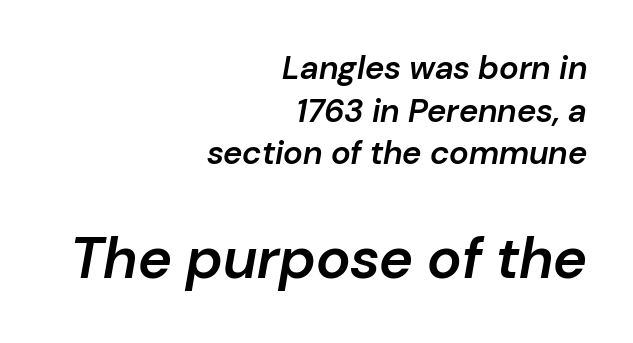
Block two is the big one; block one sits smaller above it. The setting favours the right margin, as signatures and pull-quotes sometimes do. Vertically, the passage feels balanced, rows spaced as you'd expect. This sample has the flowing, uneven cadence of proportional lettering. Tall strokes in this sample are angled rather than plumb.
